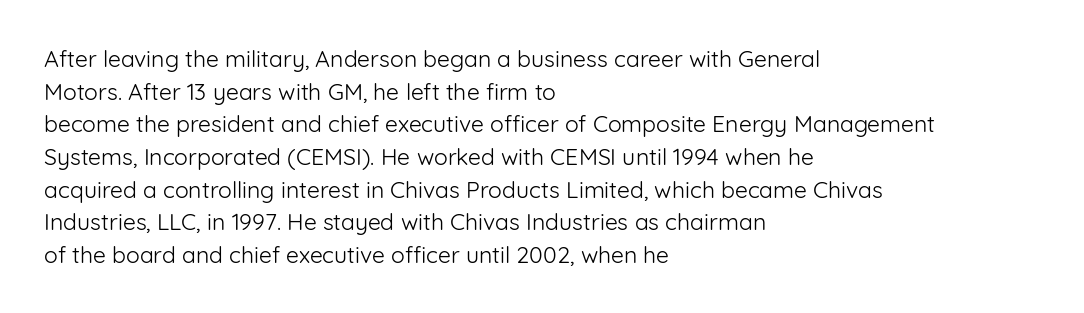
Q: Is the text bold? A: No.
Q: Is the text italic (slanted)? A: No, it is upright.
Q: Is the text underlined? A: No.
Q: How is the paragraph aligned? A: Left-aligned.
Q: Is the spacing between letters normal or unusually wide? A: Normal.
Q: Is the spacing between lines tight, normal or loose? A: Normal.
